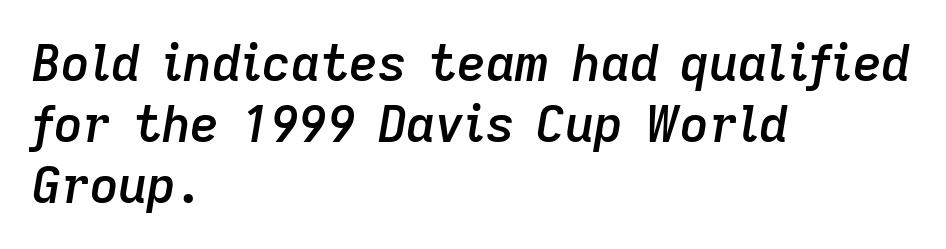
The image shows 50 px semibold type, italic (leaning right); set left-aligned, line spacing 1.22x, normal letter spacing, not underlined; low stroke contrast and a medium x-height.
